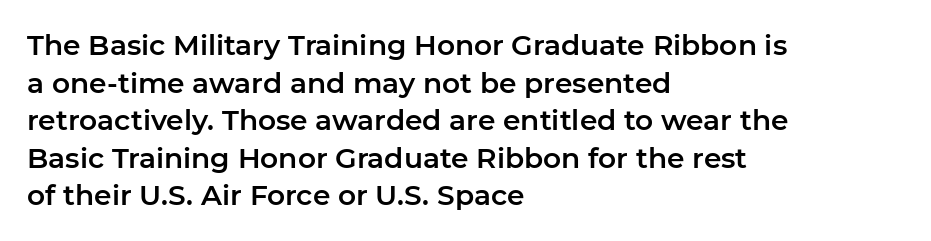
Q: Is the text italic (slanted)? A: No, it is upright.
Q: Is the typeface a serif or a sans-serif typeface? A: Sans-serif.
Q: Is the text underlined? A: No.
Q: How is the paragraph aligned? A: Left-aligned.
Q: Is the spacing between letters normal or unusually wide? A: Normal.
Q: Is the spacing between lines tight, normal or loose? A: Normal.
Q: Width (condensed, normal, or wide)? A: Normal.
Q: Stroke contrast? A: Low.
Q: x-height? A: Medium.
Q: Monospaced? A: No.
